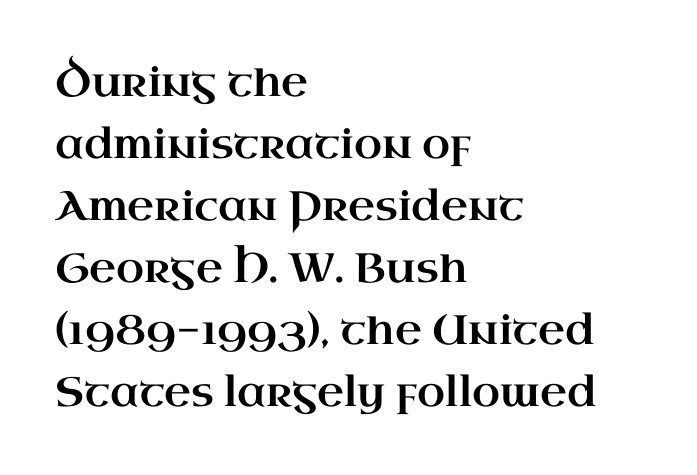
{"serif": "yes", "italic": "no", "width": "wide", "stroke_contrast": "high", "x_height": "small", "monospaced": "no", "underline": "no", "align": "left", "line_spacing": "normal", "line_spacing_ratio": 1.51, "letter_spacing": "normal", "letter_spacing_em": 0.0, "glyph_px": 41}
